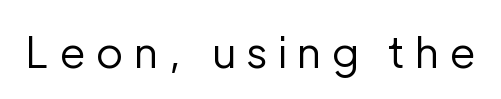
{"serif": "no", "italic": "no", "bold": "no", "weight": "regular", "width": "normal", "stroke_contrast": "low", "x_height": "medium", "monospaced": "no", "underline": "no", "letter_spacing": "wide", "letter_spacing_em": 0.26, "glyph_px": 43}
